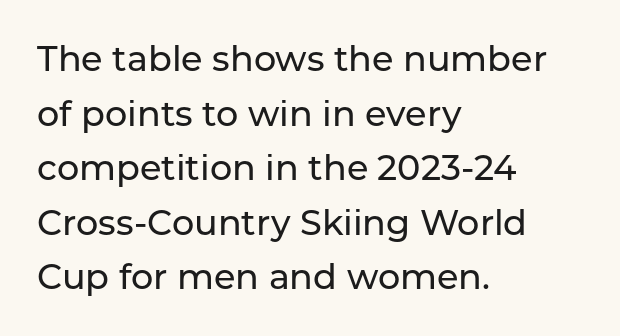
{"serif": "no", "italic": "no", "width": "normal", "stroke_contrast": "low", "x_height": "medium", "monospaced": "no", "underline": "no", "align": "left", "line_spacing": "normal", "line_spacing_ratio": 1.56, "letter_spacing": "normal", "letter_spacing_em": 0.0, "glyph_px": 35}
